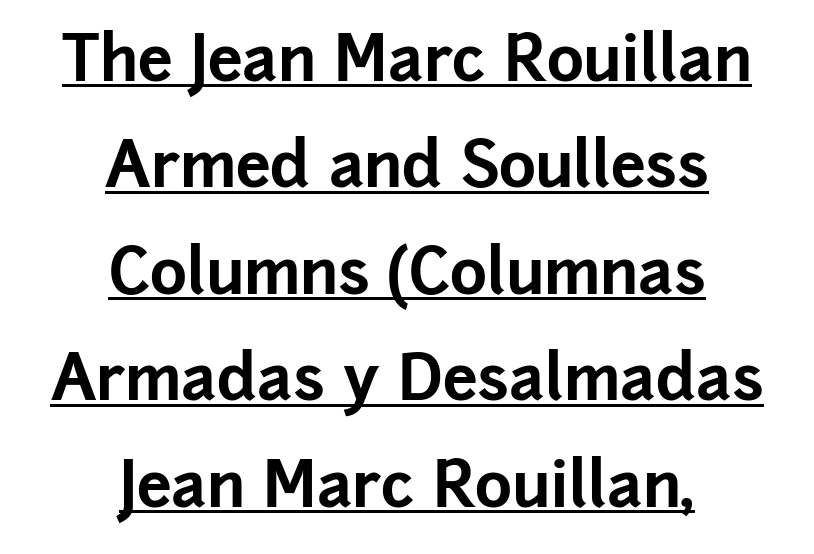
{"serif": "no", "italic": "no", "bold": "yes", "weight": "bold", "width": "normal", "stroke_contrast": "low", "x_height": "medium", "monospaced": "no", "underline": "yes", "align": "center", "line_spacing": "normal", "line_spacing_ratio": 1.69, "letter_spacing": "normal", "letter_spacing_em": 0.0, "glyph_px": 63}
